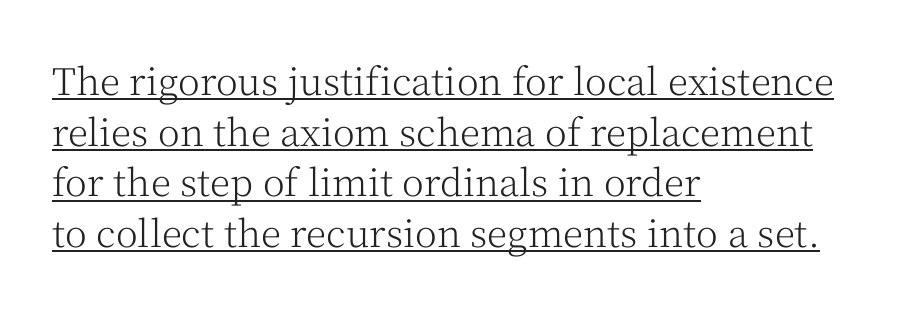
{"serif": "yes", "italic": "no", "bold": "no", "weight": "light", "width": "normal", "stroke_contrast": "medium", "x_height": "medium", "monospaced": "no", "underline": "yes", "align": "left", "line_spacing": "normal", "line_spacing_ratio": 1.37, "letter_spacing": "normal", "letter_spacing_em": 0.0, "glyph_px": 37}
